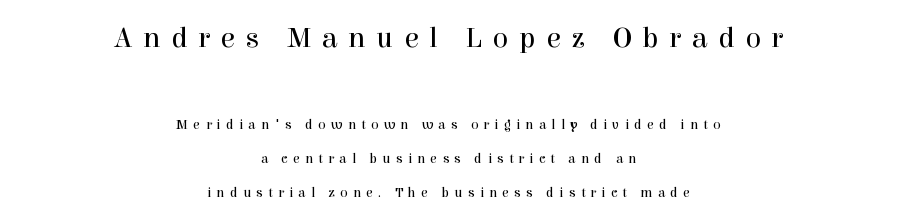
{"serif": "yes", "italic": "no", "bold": "no", "weight": "regular", "width": "normal", "x_height": "medium", "monospaced": "no", "underline": "no", "align": "center", "line_spacing": "loose", "line_spacing_ratio": 2.46, "letter_spacing": "wide", "letter_spacing_em": 0.37, "larger_block": "first", "size_ratio": 2.07, "glyph_px": 29}
